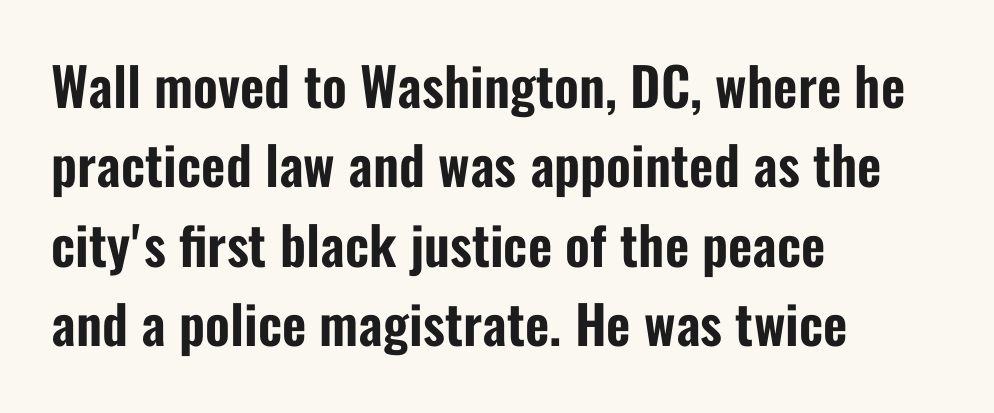
{"serif": "no", "italic": "no", "width": "condensed", "stroke_contrast": "low", "x_height": "medium", "monospaced": "no", "underline": "no", "align": "left", "line_spacing": "normal", "line_spacing_ratio": 1.5, "letter_spacing": "normal", "letter_spacing_em": 0.0, "glyph_px": 53}
